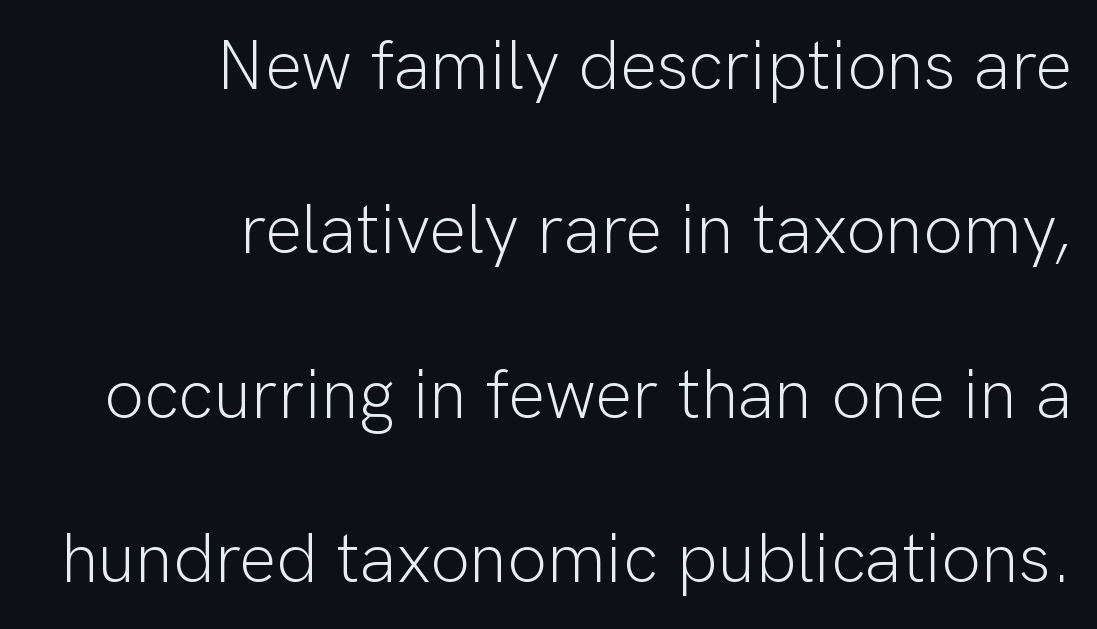
The image shows 70 px light sans-serif type, upright; set right-aligned, loose line spacing (2.35x), normal letter spacing, not underlined; low stroke contrast and a medium x-height.
